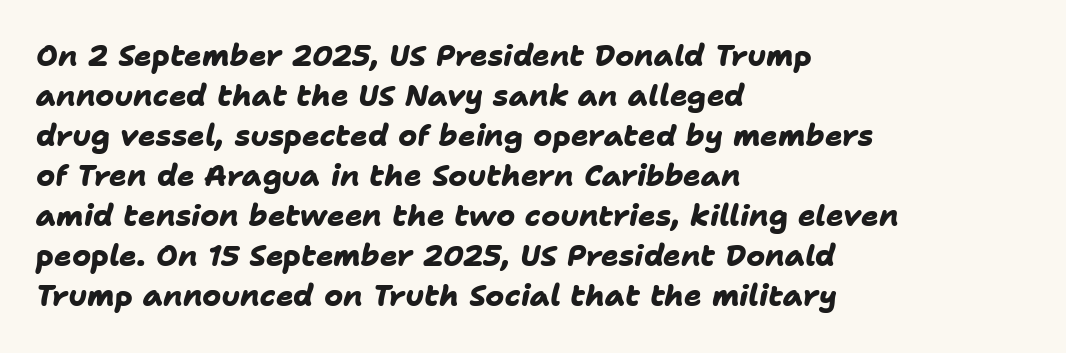
The image shows 29 px heavy sans-serif type; set left-aligned, normal line spacing (1.38x), normal letter spacing, not underlined; low stroke contrast and a medium x-height.
